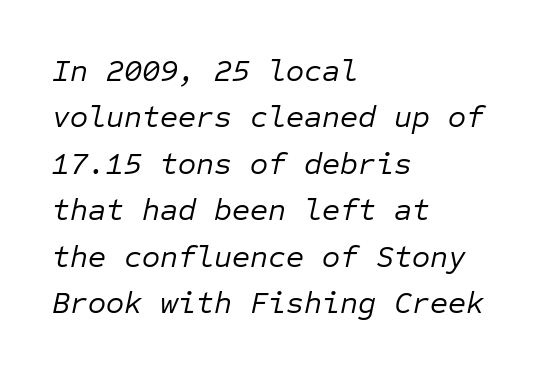
There is no visible air inserted between adjacent glyphs. Monospaced: the letters line up in strict vertical columns. Notice how descenders clear the ascenders below comfortably — that's standard leading. Notice how the passage keeps a crisp vertical edge on the left only.
